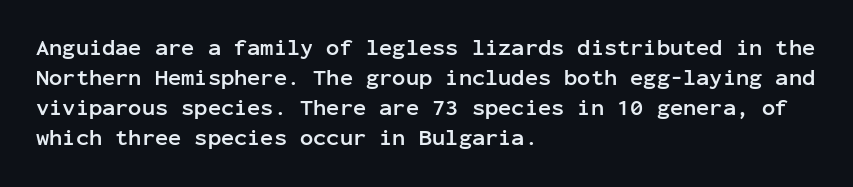
Q: Is the text bold? A: Yes.
Q: Is the text italic (slanted)? A: No, it is upright.
Q: Is the text underlined? A: No.
Q: How is the paragraph aligned? A: Left-aligned.
Q: Is the spacing between letters normal or unusually wide? A: Normal.
Q: Is the spacing between lines tight, normal or loose? A: Normal.
